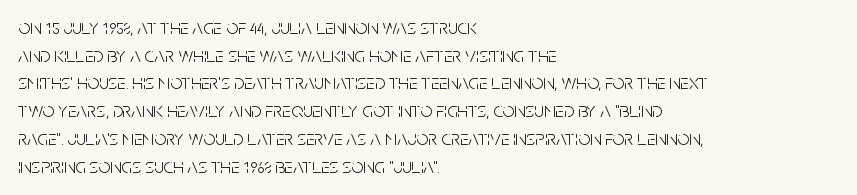
Q: Is the text bold? A: No.
Q: Is the text italic (slanted)? A: No, it is upright.
Q: Is the text underlined? A: No.
Q: How is the paragraph aligned? A: Left-aligned.
Q: Is the spacing between letters normal or unusually wide? A: Normal.
Q: Is the spacing between lines tight, normal or loose? A: Normal.
